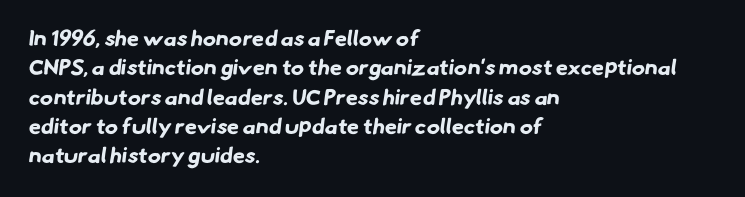
Q: Is the text bold? A: Yes.
Q: Is the text underlined? A: No.
Q: How is the paragraph aligned? A: Left-aligned.
Q: Is the spacing between letters normal or unusually wide? A: Normal.
Q: Is the spacing between lines tight, normal or loose? A: Normal.
